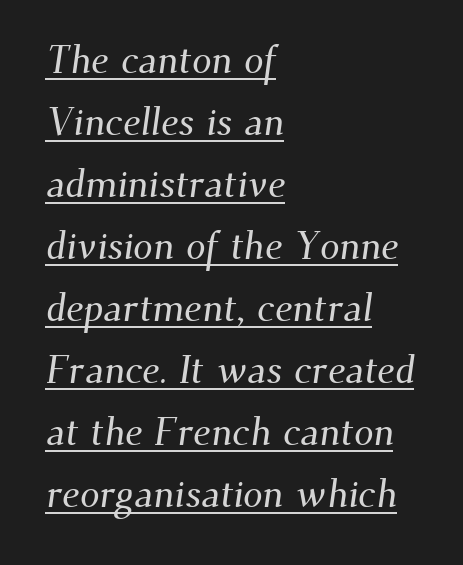
Q: Is the typeface a serif or a sans-serif typeface? A: Serif.
Q: Is the text underlined? A: Yes.
Q: How is the paragraph aligned? A: Left-aligned.
Q: Is the spacing between letters normal or unusually wide? A: Normal.
Q: Is the spacing between lines tight, normal or loose? A: Normal.
Q: Width (condensed, normal, or wide)? A: Normal.
Q: Stroke contrast? A: Medium.
Q: x-height? A: Small.
Q: Monospaced? A: No.
